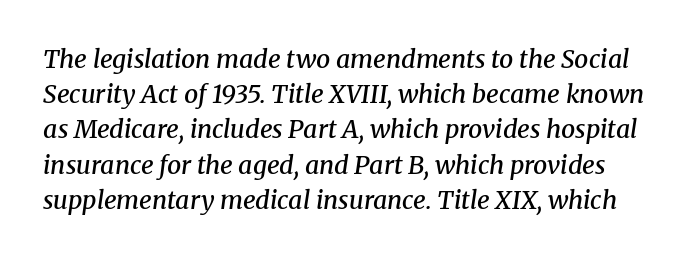
The image shows 25 px text type, italic (leaning right); set normal line spacing (1.41x), normal letter spacing, not underlined.
